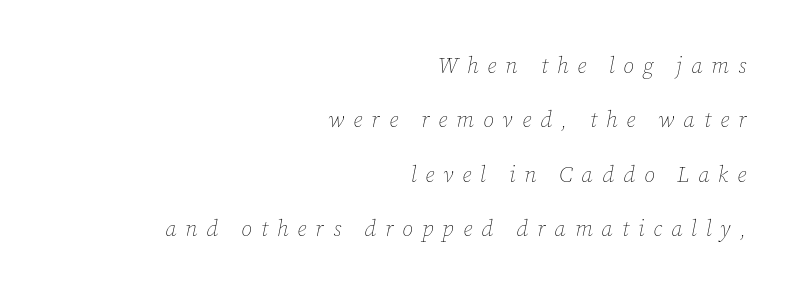
Q: Is the text bold? A: No.
Q: Is the text italic (slanted)? A: Yes, it leans right by about 12 degrees.
Q: Is the text underlined? A: No.
Q: How is the paragraph aligned? A: Right-aligned.
Q: Is the spacing between letters normal or unusually wide? A: Unusually wide.
Q: Is the spacing between lines tight, normal or loose? A: Loose.
